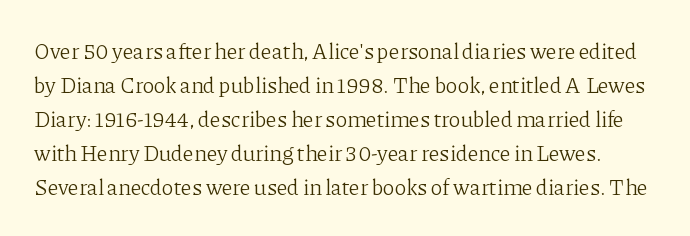
The image shows 22 px text type, upright; set normal line spacing (1.54x), normal letter spacing, not underlined.
